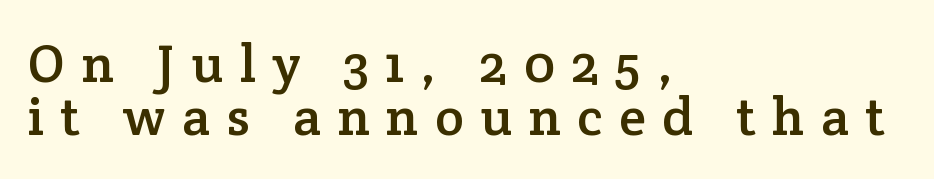
Q: Is the text italic (slanted)? A: No, it is upright.
Q: Is the typeface a serif or a sans-serif typeface? A: Serif.
Q: Is the text underlined? A: No.
Q: How is the paragraph aligned? A: Left-aligned.
Q: Is the spacing between letters normal or unusually wide? A: Unusually wide.
Q: Is the spacing between lines tight, normal or loose? A: Tight.
Q: Width (condensed, normal, or wide)? A: Normal.
Q: Stroke contrast? A: Low.
Q: x-height? A: Medium.
Q: Monospaced? A: No.
